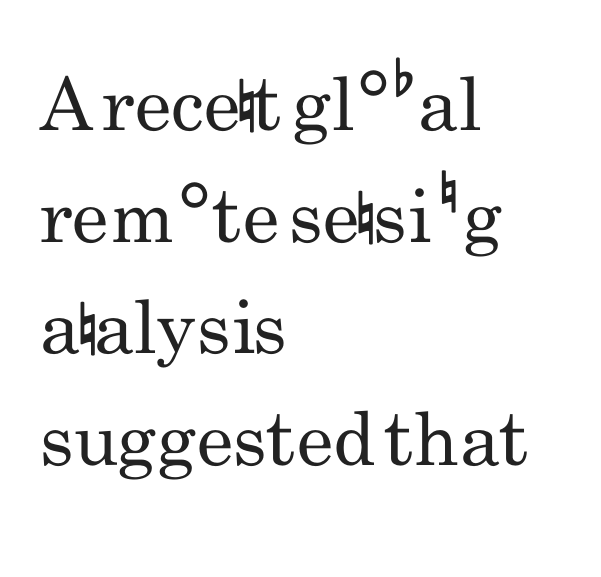
{"serif": "no", "italic": "no", "bold": "no", "weight": "regular", "width": "condensed", "stroke_contrast": "low", "x_height": "small", "monospaced": "no", "underline": "no", "align": "left", "line_spacing": "normal", "line_spacing_ratio": 1.53, "letter_spacing": "normal", "letter_spacing_em": 0.0, "glyph_px": 73}
